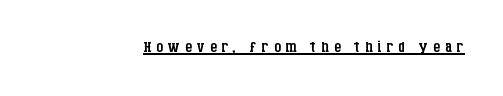
Weight: regular or lighter. Decoration check: the copy is underlined. The lettering stays uniformly vertical, giving the passage a roman look. A typesetter would call this heavily tracked-out type.
